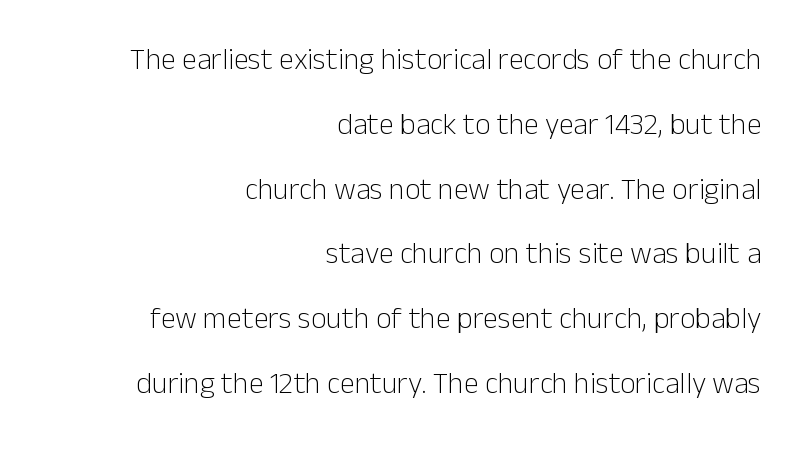
Q: Is the text bold? A: No.
Q: Is the text italic (slanted)? A: No, it is upright.
Q: Is the typeface a serif or a sans-serif typeface? A: Sans-serif.
Q: Is the text underlined? A: No.
Q: How is the paragraph aligned? A: Right-aligned.
Q: Is the spacing between letters normal or unusually wide? A: Normal.
Q: Is the spacing between lines tight, normal or loose? A: Loose.
Q: Width (condensed, normal, or wide)? A: Normal.
Q: Stroke contrast? A: Low.
Q: x-height? A: Medium.
Q: Monospaced? A: No.
